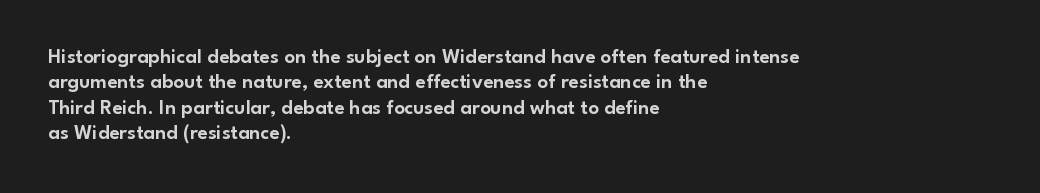
The image shows 21 px text type, upright; set left-aligned, line spacing 1.21x, normal letter spacing, not underlined.
